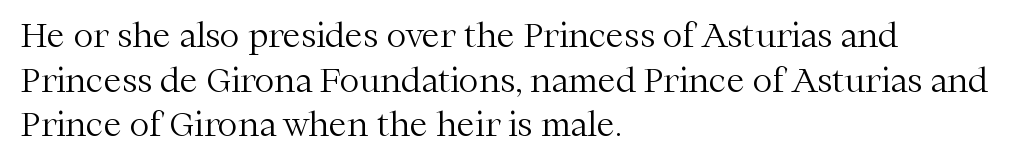
The image shows 33 px light serif type, upright; set left-aligned, normal line spacing (1.35x), normal letter spacing, not underlined; medium stroke contrast and a medium x-height.
